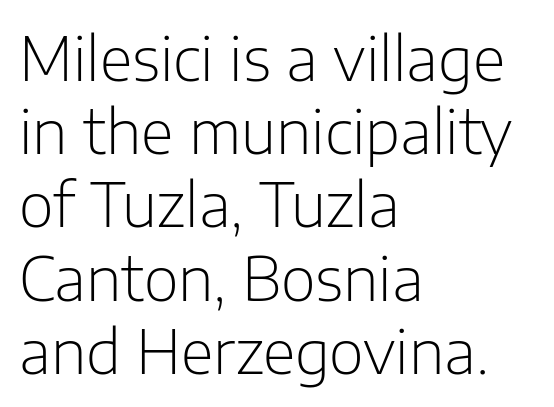
Do the characters align in a grid? No, the font is proportional. You could call the tracking neutral — neither tight nor loose. The letters carry no serifs — their stems end cleanly without finishing strokes. The typography opts for an upright posture over an oblique one. Caption: face not bold, strokes unweighted. The glyphs are unaccompanied by any horizontal stroke below them.
